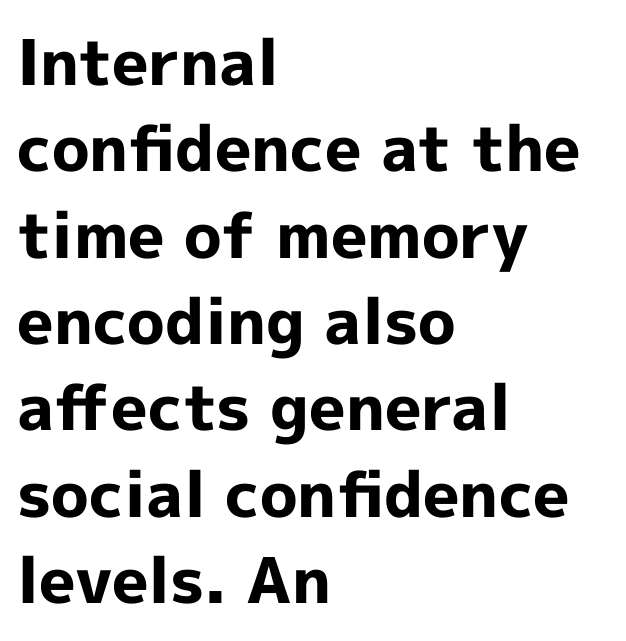
{"serif": "no", "italic": "no", "bold": "yes", "weight": "bold", "width": "normal", "x_height": "medium", "monospaced": "no", "underline": "no", "align": "left", "line_spacing": "normal", "line_spacing_ratio": 1.37, "letter_spacing": "normal", "letter_spacing_em": 0.0, "glyph_px": 63}
